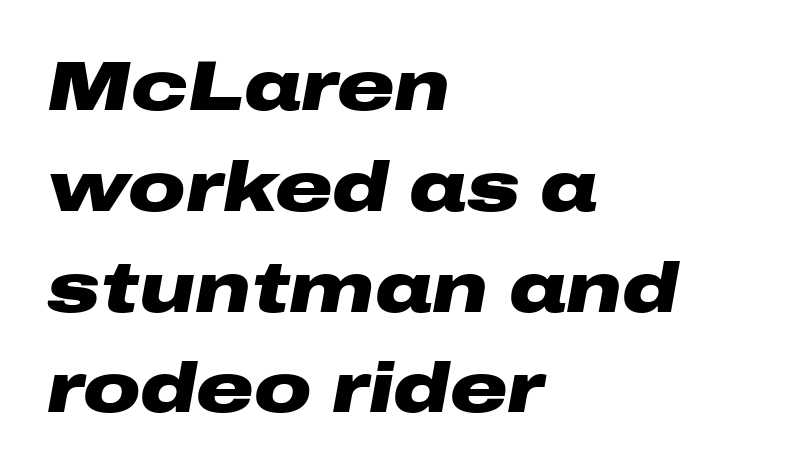
{"italic": "yes", "lean": "right", "slant_degrees": 10, "bold": "yes", "weight": "heavy", "width": "wide", "stroke_contrast": "low", "x_height": "medium", "monospaced": "no", "underline": "no", "align": "left", "line_spacing": "normal", "line_spacing_ratio": 1.42, "letter_spacing": "normal", "letter_spacing_em": 0.0, "glyph_px": 71}
